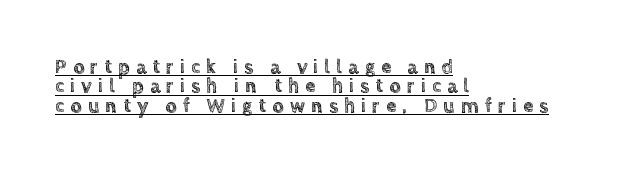
{"italic": "no", "underline": "yes", "align": "left", "line_spacing": "tight", "line_spacing_ratio": 0.97, "letter_spacing": "wide", "letter_spacing_em": 0.31, "glyph_px": 20}
